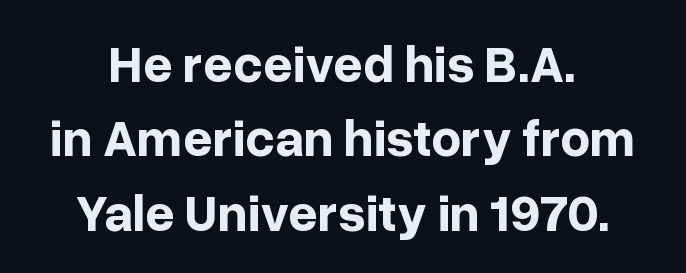
Q: Is the text bold? A: Yes.
Q: Is the text italic (slanted)? A: No, it is upright.
Q: Is the typeface a serif or a sans-serif typeface? A: Sans-serif.
Q: Is the text underlined? A: No.
Q: How is the paragraph aligned? A: Centered.
Q: Is the spacing between letters normal or unusually wide? A: Normal.
Q: Is the spacing between lines tight, normal or loose? A: Normal.
Q: Width (condensed, normal, or wide)? A: Normal.
Q: Stroke contrast? A: Low.
Q: x-height? A: Medium.
Q: Monospaced? A: No.
